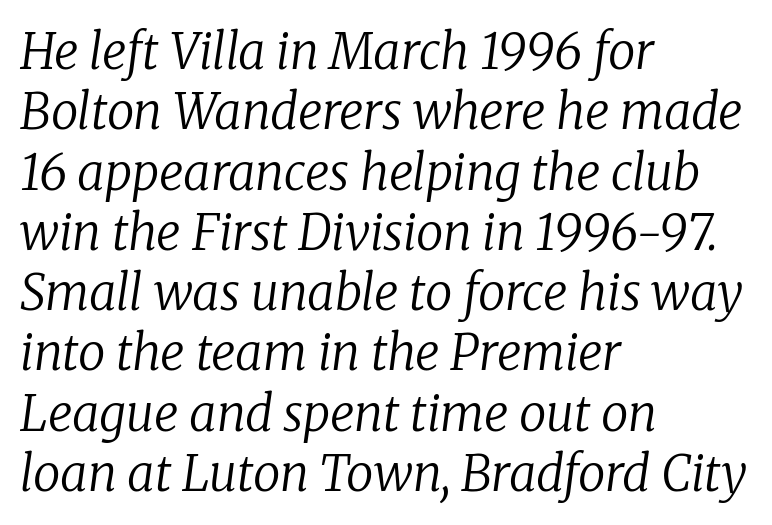
Font category for this specimen: serif. The lines in this sample share a left origin and differ only in where they stop. Stroke mass is kept to a normal reading level or below. The letters advance in unequal steps, a hallmark of proportional type. Emphasis-style slanted type is in use.
